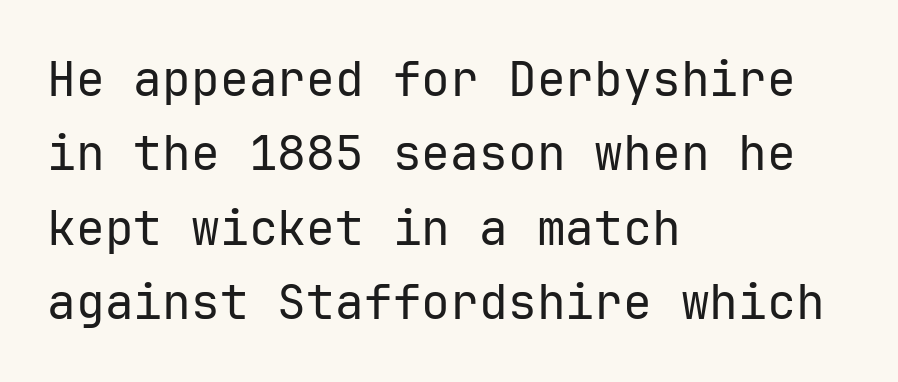
The rows are spaced the way most documents space them. The compositor pushed each line to the left boundary. No extra ink here — the face is not bold. The face used here is monospaced, like something from a code editor. These lines are composed in type without serifs.
